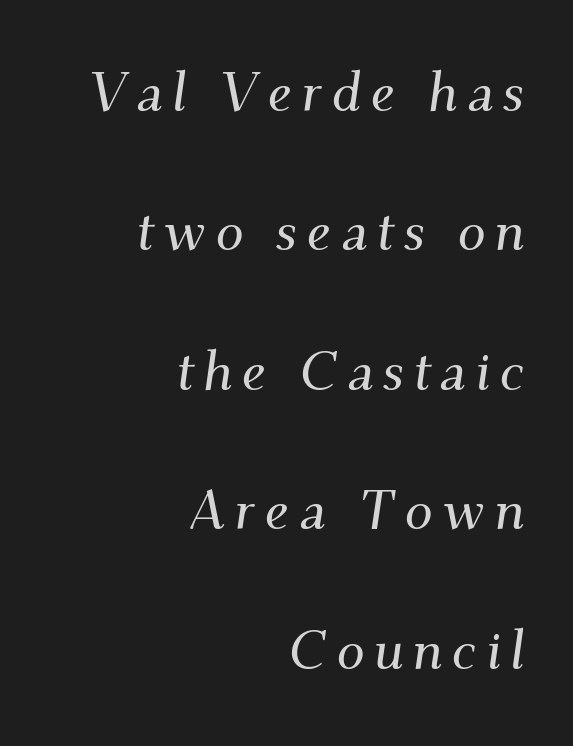
{"serif": "yes", "italic": "yes", "lean": "right", "slant_degrees": 9, "width": "normal", "stroke_contrast": "medium", "x_height": "small", "monospaced": "no", "underline": "no", "align": "right", "line_spacing": "loose", "line_spacing_ratio": 2.49, "glyph_px": 56}
